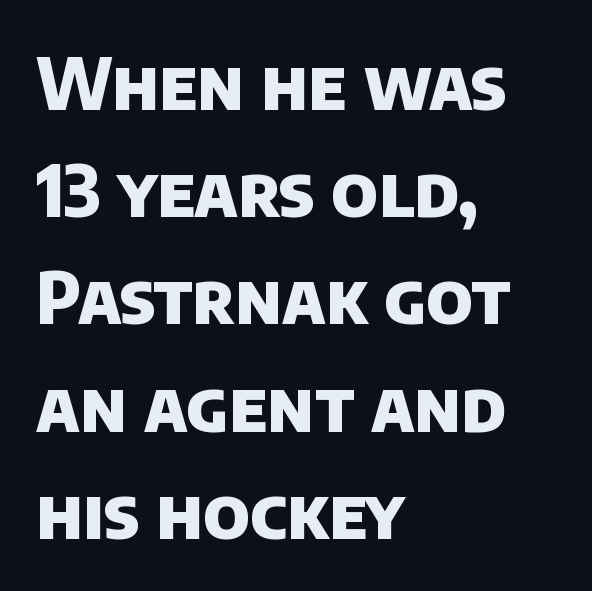
The image shows 71 px heavy sans-serif type; set left-aligned, normal line spacing (1.51x), normal letter spacing, not underlined; low stroke contrast and a large x-height.
